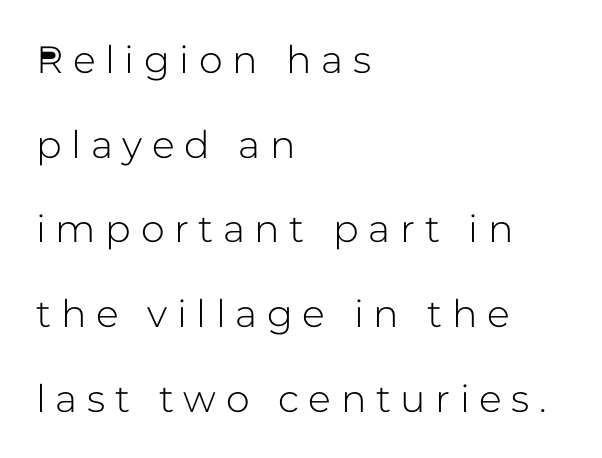
{"serif": "no", "italic": "no", "width": "normal", "stroke_contrast": "low", "x_height": "medium", "monospaced": "no", "underline": "no", "align": "left", "line_spacing": "loose", "line_spacing_ratio": 2.23, "letter_spacing": "wide", "letter_spacing_em": 0.25, "glyph_px": 38}
